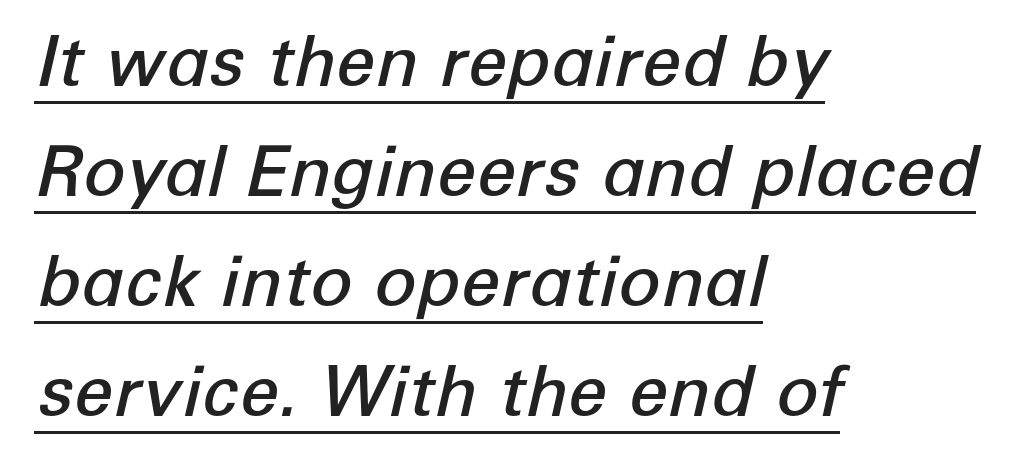
The rendering uses a moderate line-height, typical for paragraphs. The lines are quadded left. A rule runs beneath these lines of type. The letters advance in unequal steps, a hallmark of proportional type. Posture: slanted. The face used here is a semibold: visibly heavier than regular, lighter than bold.
